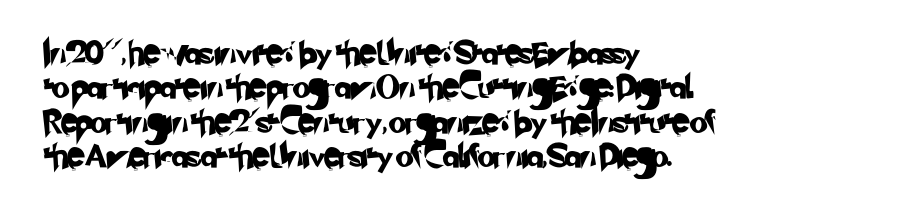
Q: Is the text underlined? A: No.
Q: How is the paragraph aligned? A: Left-aligned.
Q: Is the spacing between letters normal or unusually wide? A: Normal.
Q: Is the spacing between lines tight, normal or loose? A: Normal.
